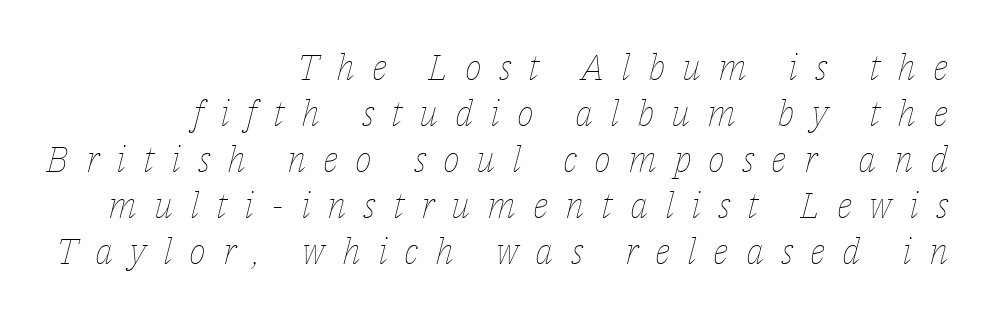
{"italic": "yes", "lean": "right", "slant_degrees": 14, "bold": "no", "weight": "thin", "width": "normal", "stroke_contrast": "low", "x_height": "medium", "monospaced": "no", "underline": "no", "align": "right", "line_spacing": "normal", "line_spacing_ratio": 1.28, "letter_spacing": "wide", "letter_spacing_em": 0.47, "glyph_px": 36}
